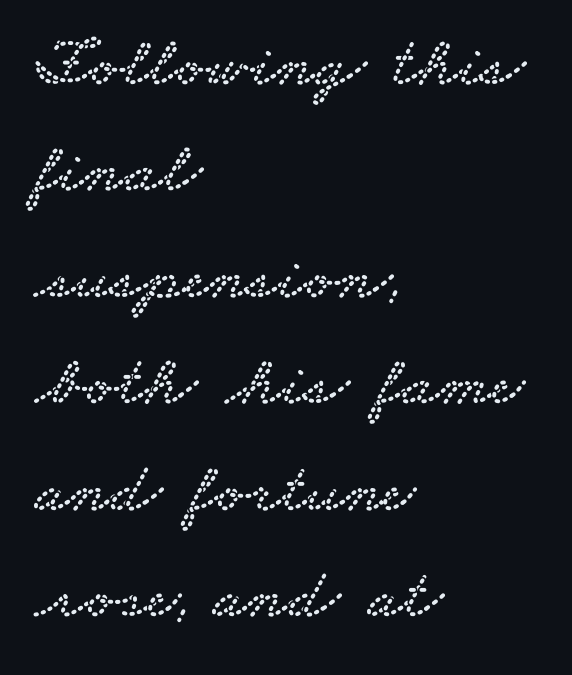
Q: Is the text underlined? A: No.
Q: How is the paragraph aligned? A: Left-aligned.
Q: Is the spacing between letters normal or unusually wide? A: Normal.
Q: Is the spacing between lines tight, normal or loose? A: Normal.
Q: Width (condensed, normal, or wide)? A: Wide.
Q: Stroke contrast? A: Low.
Q: x-height? A: Small.
Q: Monospaced? A: No.
